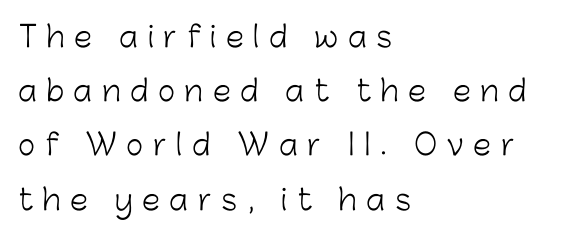
{"serif": "no", "italic": "no", "bold": "no", "weight": "light", "width": "normal", "stroke_contrast": "low", "x_height": "medium", "monospaced": "no", "underline": "no", "align": "left", "line_spacing_ratio": 1.87, "letter_spacing": "wide", "letter_spacing_em": 0.34, "glyph_px": 29}
